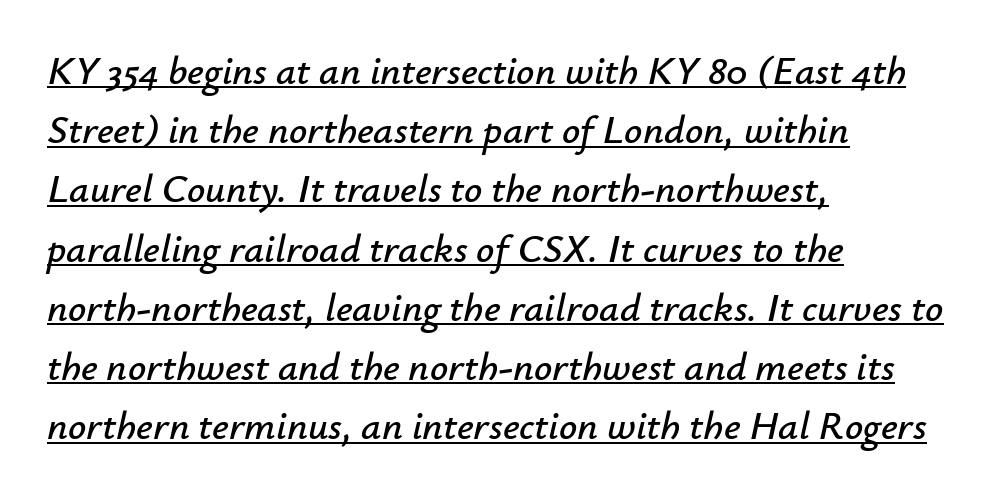
The image shows 40 px text type, italic (leaning right); set left-aligned, normal line spacing (1.48x), normal letter spacing, underlined; low stroke contrast and a small x-height.
